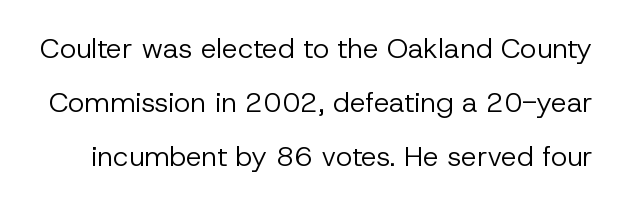
Q: Is the text bold? A: No.
Q: Is the text italic (slanted)? A: No, it is upright.
Q: Is the typeface a serif or a sans-serif typeface? A: Sans-serif.
Q: Is the text underlined? A: No.
Q: Is the spacing between letters normal or unusually wide? A: Normal.
Q: Is the spacing between lines tight, normal or loose? A: Loose.
Q: Width (condensed, normal, or wide)? A: Normal.
Q: Stroke contrast? A: Low.
Q: x-height? A: Medium.
Q: Monospaced? A: No.
